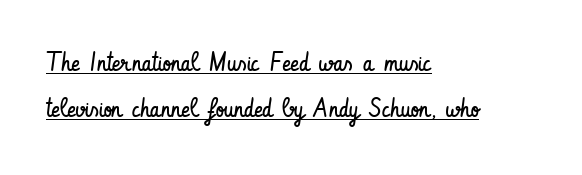
Q: Is the text bold? A: No.
Q: Is the text italic (slanted)? A: No, it is upright.
Q: Is the text underlined? A: Yes.
Q: How is the paragraph aligned? A: Left-aligned.
Q: Is the spacing between letters normal or unusually wide? A: Normal.
